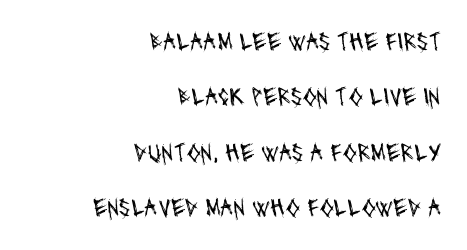
{"bold": "no", "underline": "no", "align": "right", "line_spacing": "loose", "line_spacing_ratio": 2.13, "letter_spacing": "normal", "letter_spacing_em": 0.0, "glyph_px": 26}
